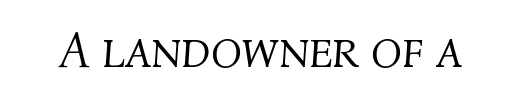
Q: Is the text bold? A: No.
Q: Is the text italic (slanted)? A: Yes, it leans right by about 4 degrees.
Q: Is the text underlined? A: No.
Q: Is the spacing between letters normal or unusually wide? A: Normal.
Q: Width (condensed, normal, or wide)? A: Normal.
Q: Stroke contrast? A: Medium.
Q: x-height? A: Medium.
Q: Monospaced? A: No.
